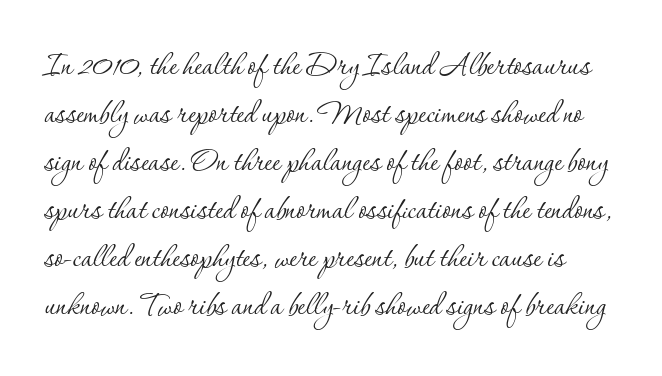
The image shows 39 px thin serif type; set line spacing 1.23x, normal letter spacing, not underlined; low stroke contrast and a small x-height.
